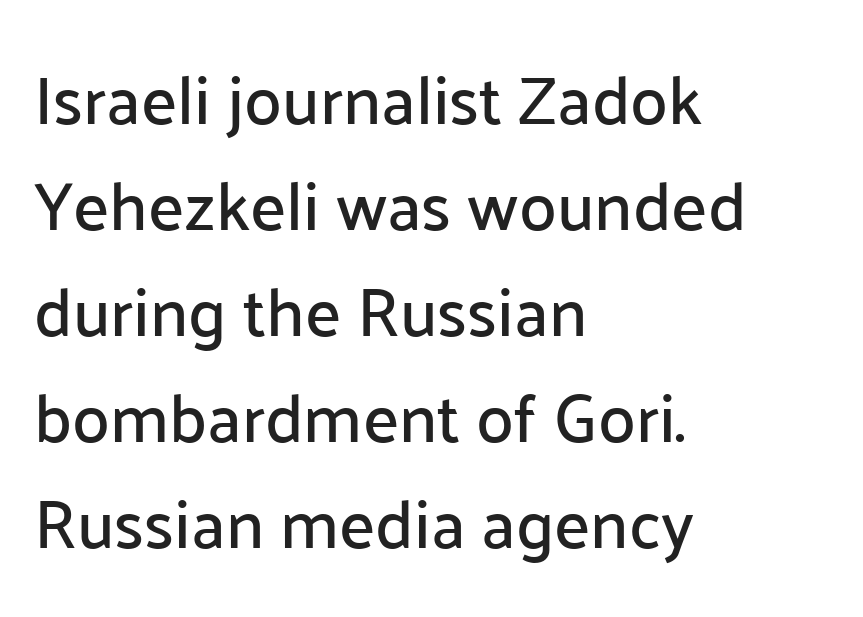
{"serif": "no", "italic": "no", "width": "normal", "stroke_contrast": "low", "x_height": "medium", "monospaced": "no", "underline": "no", "align": "left", "line_spacing": "normal", "line_spacing_ratio": 1.56, "letter_spacing": "normal", "letter_spacing_em": 0.0, "glyph_px": 68}
